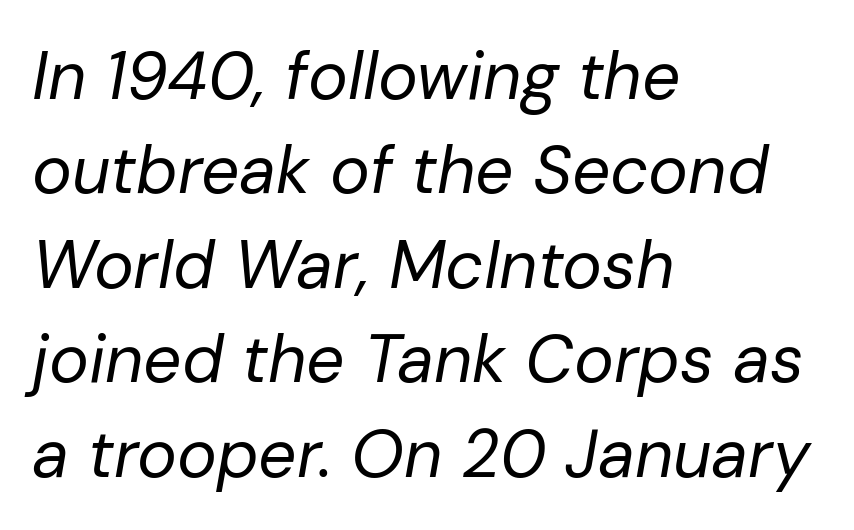
The image shows 67 px regular-weight type, italic (leaning right); set left-aligned, normal line spacing (1.41x), normal letter spacing, not underlined; low stroke contrast and a medium x-height.
